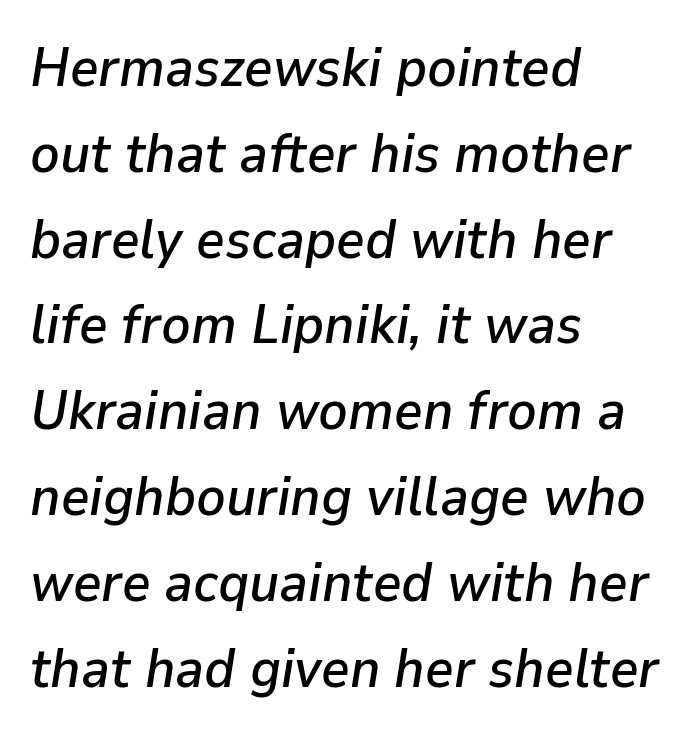
The image shows 55 px text type, italic (leaning right); set left-aligned, normal line spacing (1.56x), normal letter spacing, not underlined; low stroke contrast and a medium x-height.
